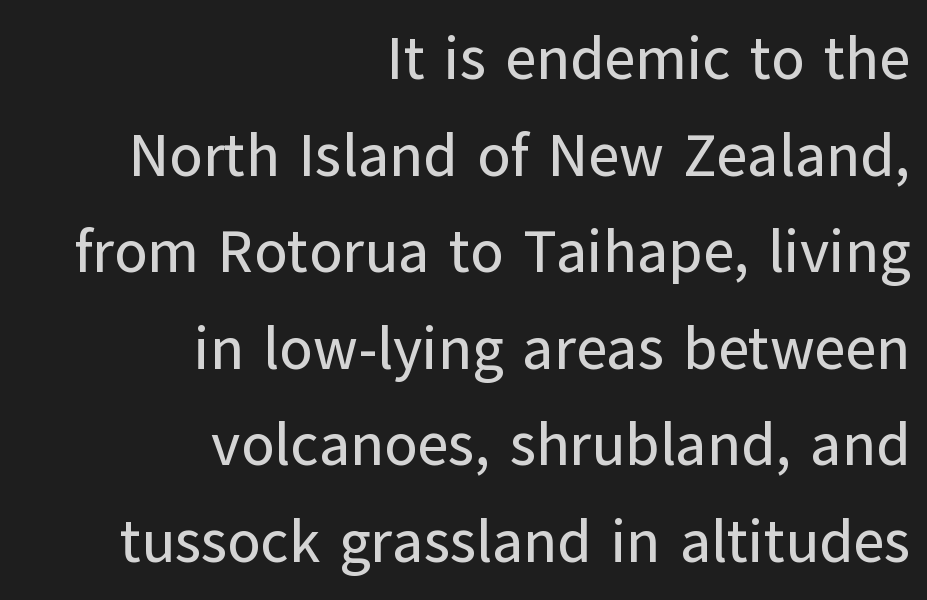
The image shows 60 px sans-serif type, upright; set right-aligned, normal line spacing (1.61x), normal letter spacing, not underlined; low stroke contrast and a medium x-height.
